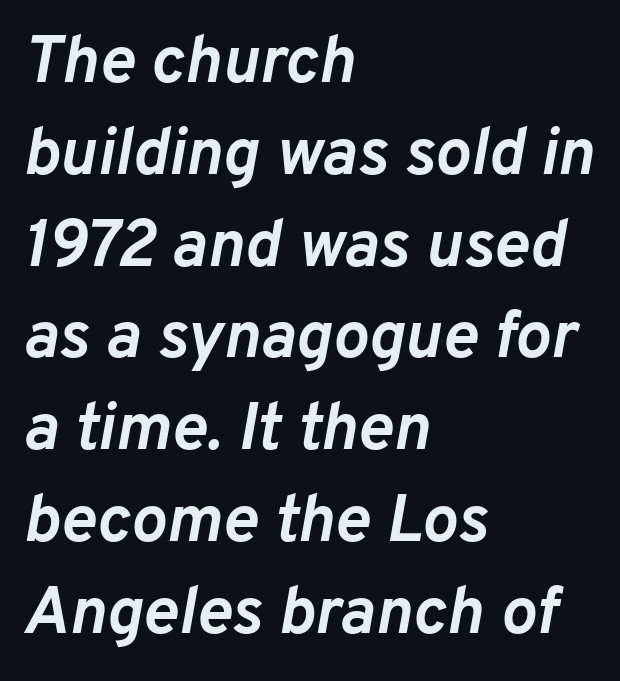
The image shows 67 px semibold type, italic (leaning right); set left-aligned, normal line spacing (1.37x), normal letter spacing, not underlined; low stroke contrast and a medium x-height.
